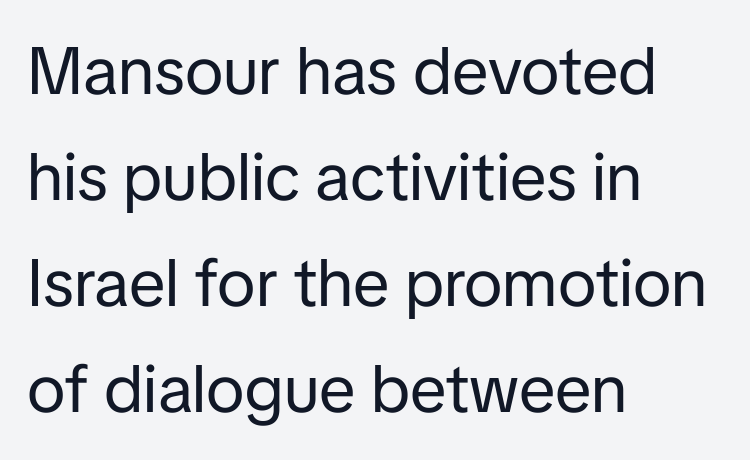
{"serif": "no", "italic": "no", "bold": "no", "weight": "regular", "width": "normal", "stroke_contrast": "low", "x_height": "medium", "monospaced": "no", "underline": "no", "align": "left", "line_spacing": "normal", "line_spacing_ratio": 1.58, "letter_spacing": "normal", "letter_spacing_em": 0.0, "glyph_px": 67}
